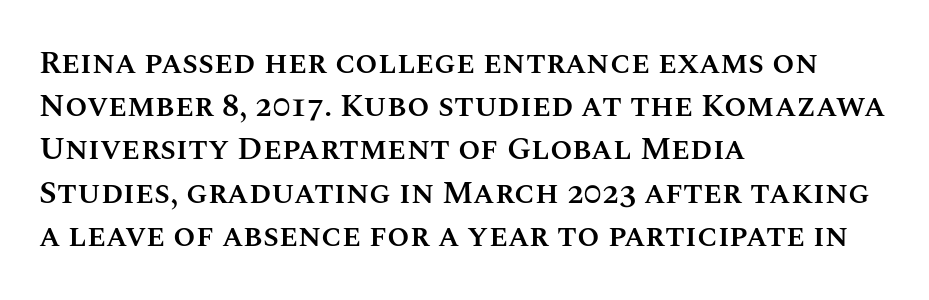
The leading is moderate, giving the passage an even texture. The passage shown is typed in a proportional face where columns would drift. Is the type bold? Partly — it's a semibold, heavier than regular but not fully bold. The typesetter chose a ragged-right arrangement here. The lettering holds an erect, upright posture throughout. The glyphs are unaccompanied by any horizontal stroke below them.
